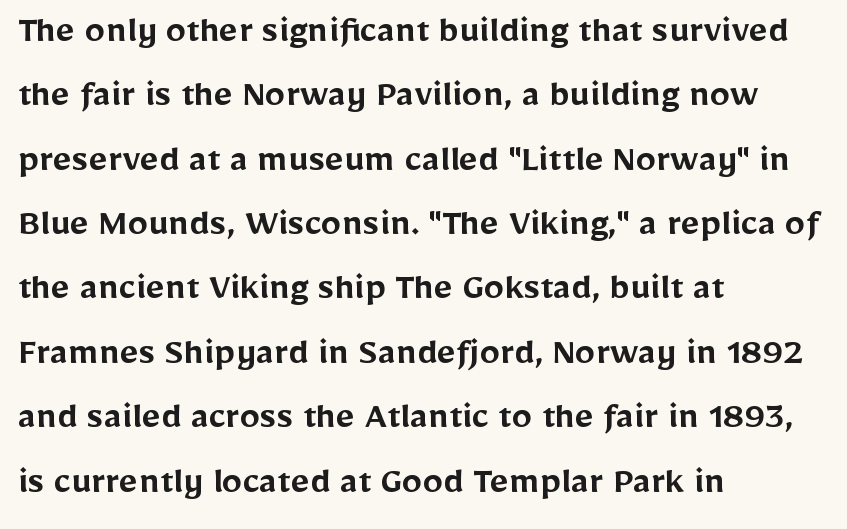
Looks like regular typesetting: each glyph gets only the width it needs. The string is rendered with underlining switched off. The tracking reads as untouched default to a designer's eye. This is the in-between weight designers call semibold or demi. Vertically, the passage feels balanced, rows spaced as you'd expect. You can tell it's not italic because the verticals are truly vertical.
